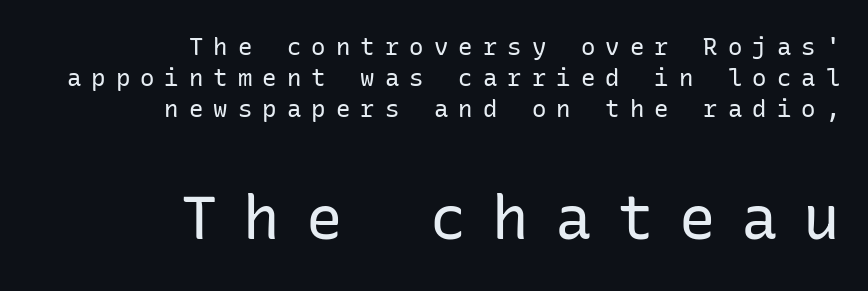
{"serif": "no", "italic": "no", "bold": "no", "weight": "regular", "width": "normal", "stroke_contrast": "low", "x_height": "medium", "underline": "no", "align": "right", "line_spacing": "normal", "line_spacing_ratio": 1.3, "letter_spacing": "wide", "letter_spacing_em": 0.42, "larger_block": "second", "size_ratio": 2.54, "glyph_px": 61}
